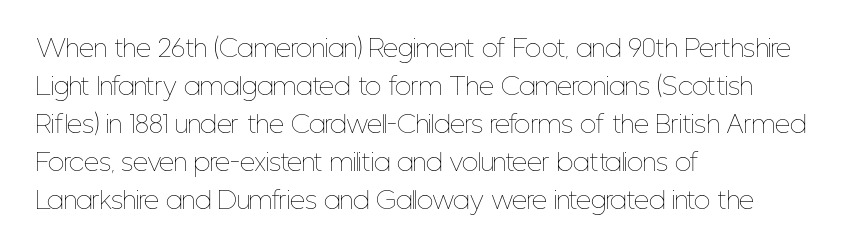
The image shows 24 px text type, upright; set left-aligned, normal line spacing (1.58x), normal letter spacing, not underlined.
